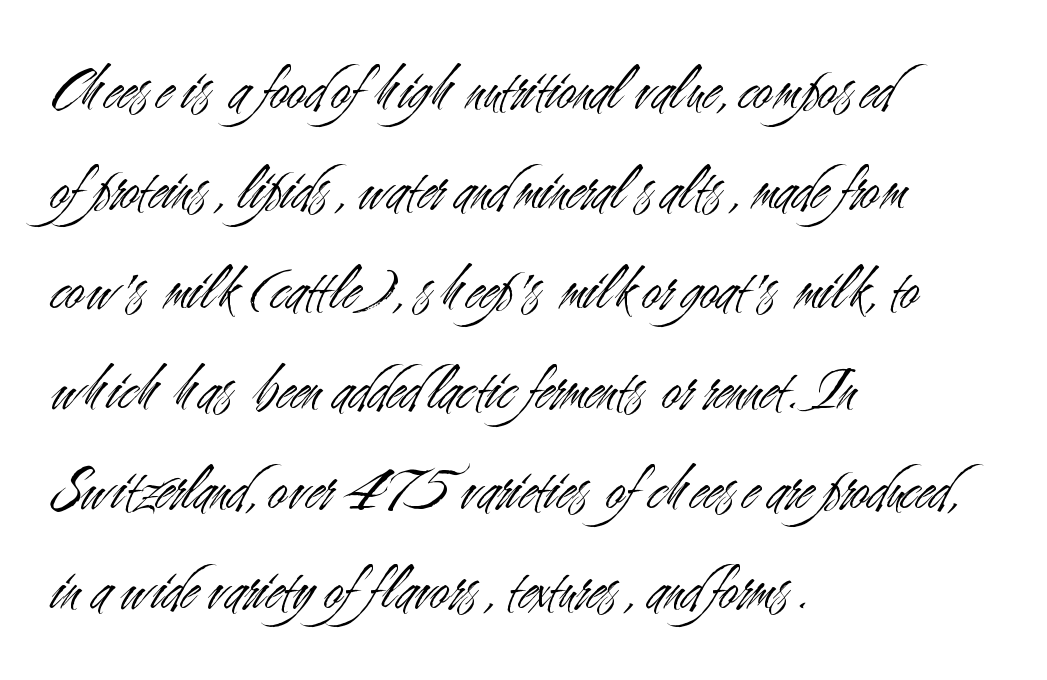
{"serif": "no", "bold": "no", "weight": "light", "width": "condensed", "stroke_contrast": "medium", "x_height": "small", "monospaced": "no", "underline": "no", "align": "left", "line_spacing": "normal", "line_spacing_ratio": 1.54, "letter_spacing": "normal", "letter_spacing_em": 0.0, "glyph_px": 65}
